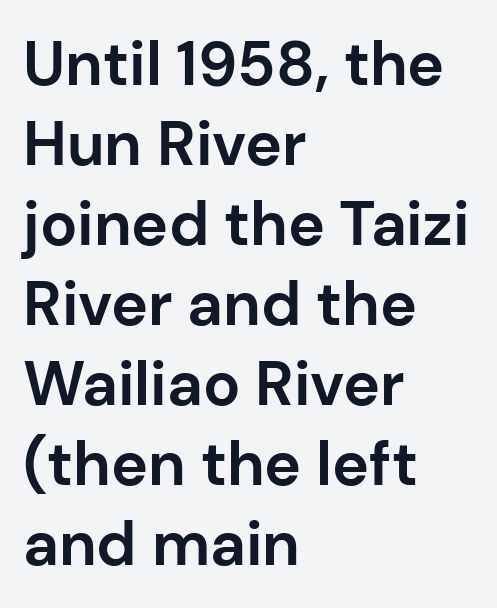
{"serif": "no", "italic": "no", "bold": "yes", "weight": "bold", "width": "normal", "stroke_contrast": "low", "x_height": "medium", "monospaced": "no", "underline": "no", "align": "left", "line_spacing": "normal", "line_spacing_ratio": 1.29, "letter_spacing": "normal", "letter_spacing_em": 0.0, "glyph_px": 62}
